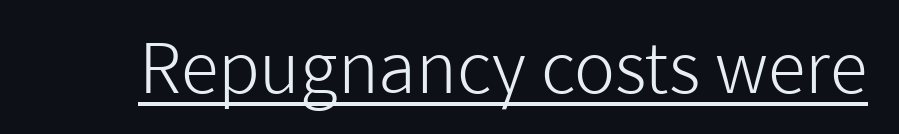
Q: Is the text bold? A: No.
Q: Is the text italic (slanted)? A: No, it is upright.
Q: Is the typeface a serif or a sans-serif typeface? A: Sans-serif.
Q: Is the text underlined? A: Yes.
Q: Is the spacing between letters normal or unusually wide? A: Normal.
Q: Width (condensed, normal, or wide)? A: Normal.
Q: Stroke contrast? A: Low.
Q: x-height? A: Medium.
Q: Monospaced? A: No.
